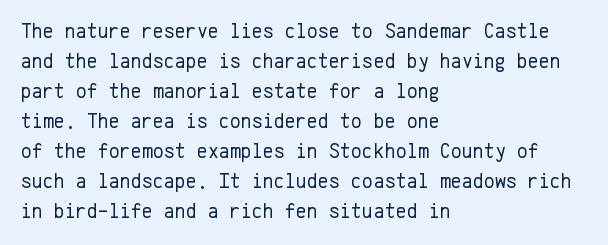
Compared with typical body copy, the letter spacing here is the same. The text block is weighted toward the left margin, trailing off unevenly rightward. The foot of each line stays bare and open. Evenly set lines give the paragraph a standard silhouette. Stroke thickness stays within the range of a standard reading face or lighter.
